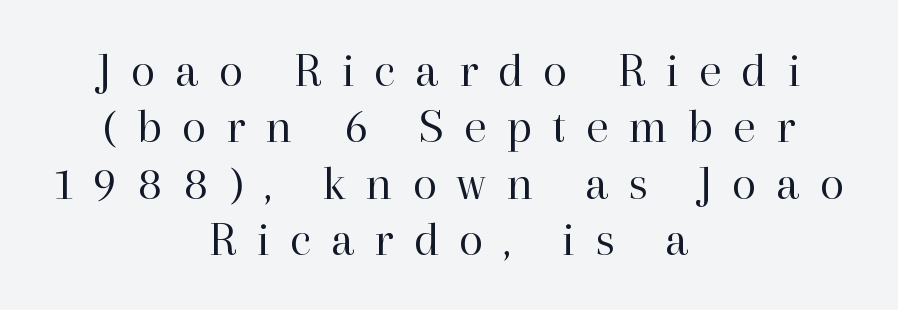
{"serif": "yes", "italic": "no", "bold": "no", "weight": "regular", "width": "normal", "stroke_contrast": "high", "x_height": "medium", "monospaced": "no", "underline": "no", "align": "center", "line_spacing": "tight", "line_spacing_ratio": 1.13, "letter_spacing": "wide", "letter_spacing_em": 0.4, "glyph_px": 50}
